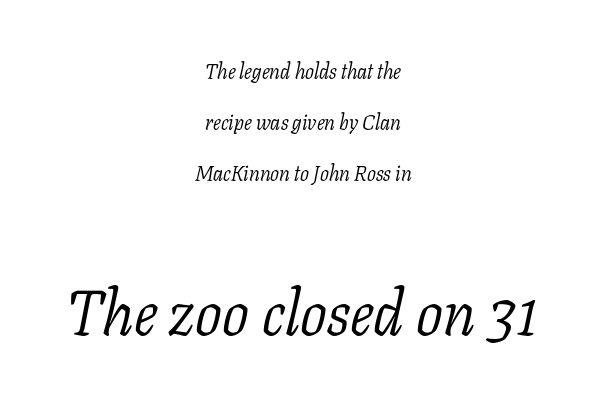
The image shows 63 px light serif type, italic (leaning right); set centered, loose line spacing (2.44x), normal letter spacing, not underlined; the second (bottom) block is 3.0x larger; low stroke contrast and a medium x-height.
